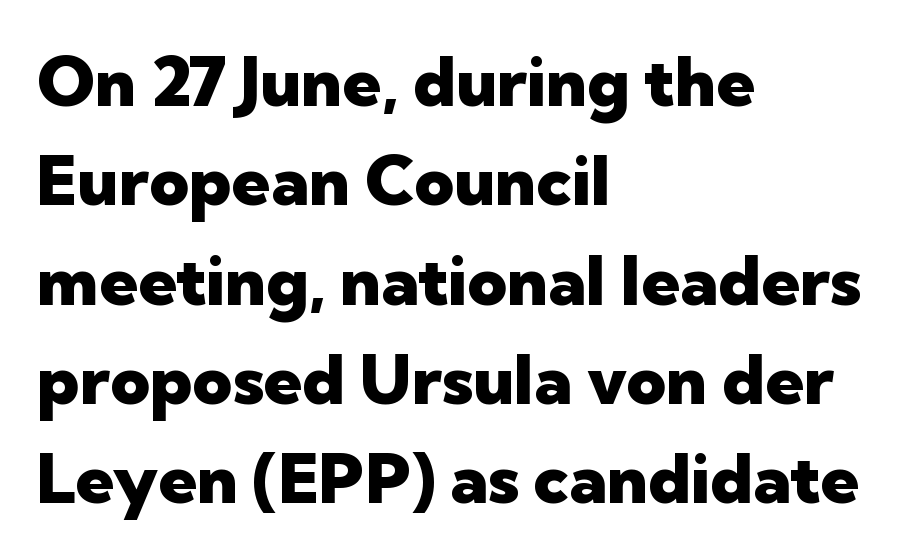
Glyph-to-glyph distance matches everyday printed text. You can tell it's not italic because the verticals are truly vertical. Nothing sits at the stroke ends, so this counts as sans-serif. A normal amount of white space separates one row of letters from the next. Proportional: the letters do not fall into vertical columns. Each glyph is drawn with heavy, bold strokes.
